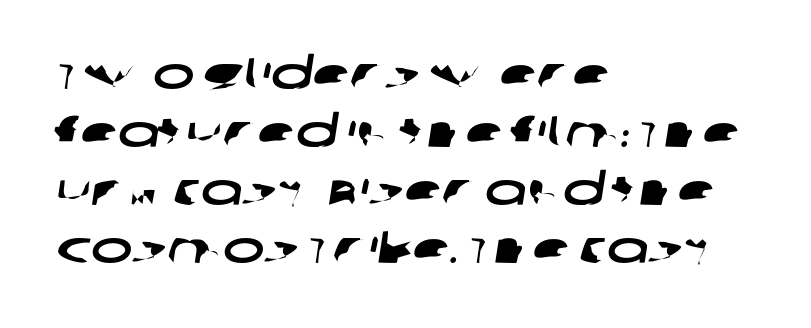
The rendering shows plain stroke endings on the letterforms — a sans-serif design. A typesetter would call this leading conventional body-copy spacing. Rule under the text: the space is simply empty. Every row of glyphs begins at an identical x-position on the left. Proportional: the letters do not fall into vertical columns.
